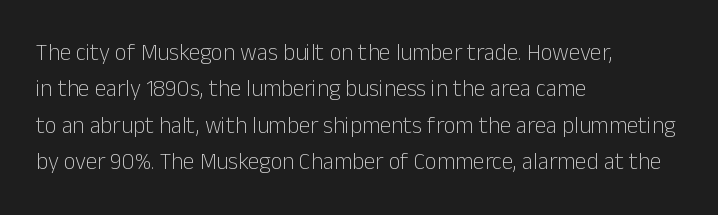
Compared with typical paragraphs, the rows here are spaced about the same. The letterforms sit at book weight or below. Ascenders rise straight up at ninety degrees. The lines are quadded left. Check the space under the baseline: it is left empty. Tracking value appears to be zero — textbook default spacing.
